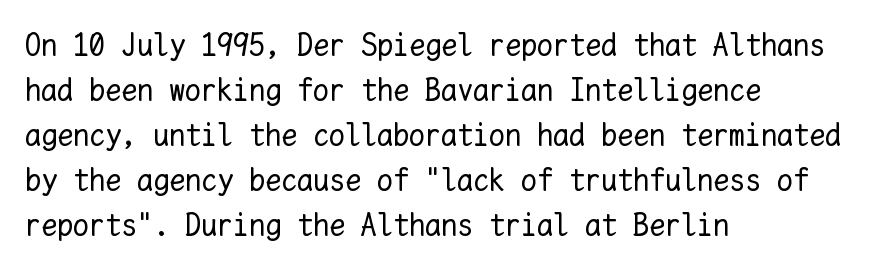
Q: Is the text bold? A: No.
Q: Is the text italic (slanted)? A: No, it is upright.
Q: Is the text underlined? A: No.
Q: How is the paragraph aligned? A: Left-aligned.
Q: Is the spacing between letters normal or unusually wide? A: Normal.
Q: Is the spacing between lines tight, normal or loose? A: Normal.
Q: Width (condensed, normal, or wide)? A: Normal.
Q: Stroke contrast? A: Low.
Q: x-height? A: Medium.
Q: Monospaced? A: Yes.
